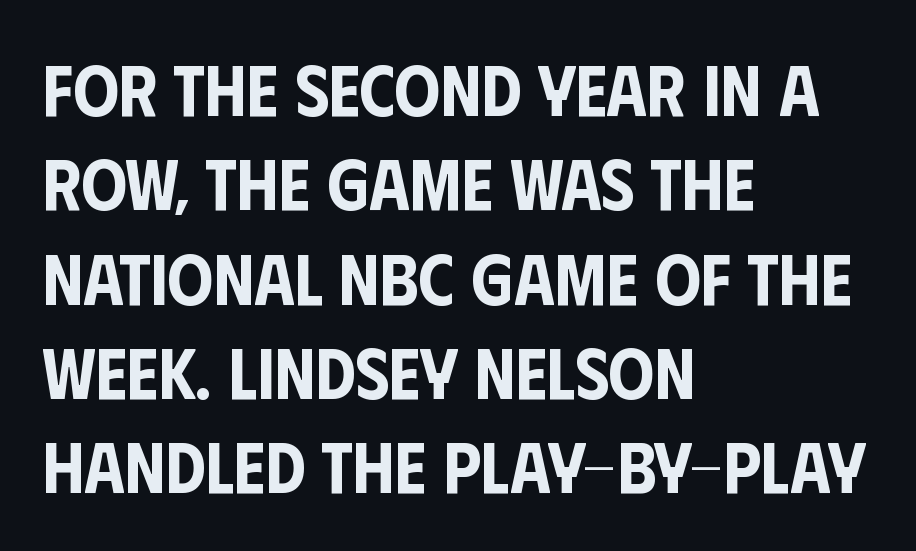
Q: Is the text italic (slanted)? A: No, it is upright.
Q: Is the typeface a serif or a sans-serif typeface? A: Sans-serif.
Q: Is the text underlined? A: No.
Q: How is the paragraph aligned? A: Left-aligned.
Q: Is the spacing between letters normal or unusually wide? A: Normal.
Q: Is the spacing between lines tight, normal or loose? A: Normal.
Q: Width (condensed, normal, or wide)? A: Condensed.
Q: Stroke contrast? A: Low.
Q: x-height? A: Large.
Q: Monospaced? A: No.
